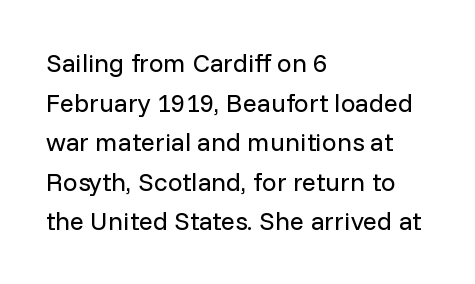
The block of text has a typical density, with ordinary space between rows. The line texture is even and compact thanks to regular tracking. Nothing heavy about these letters — not bold at all. Which margin do the lines hug? The left one — the right edge is uneven.
